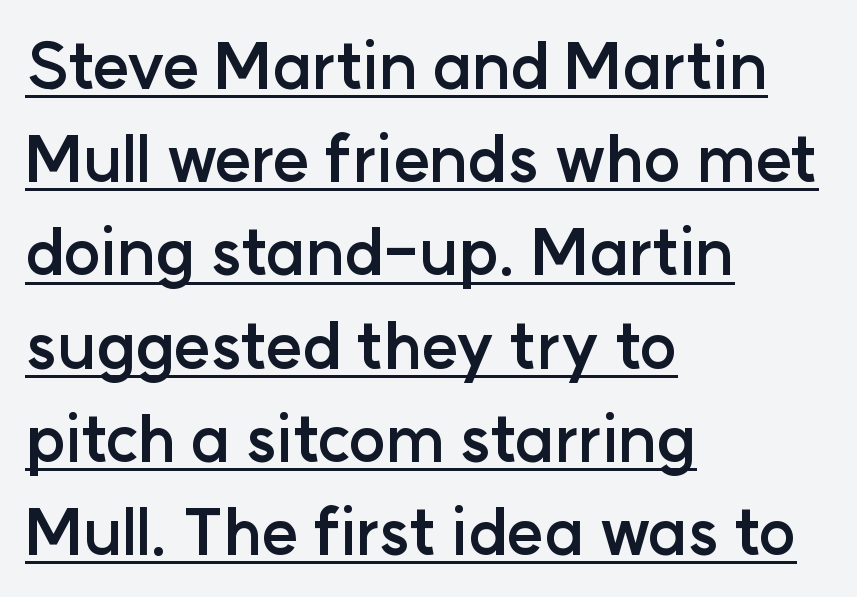
A classic flush-left, rag-right setting is used for this passage. A normal amount of white space separates one row of letters from the next. How heavy is the stroke? Heavy — this is a bold. The horizontal fit of the characters is conventional and even.
